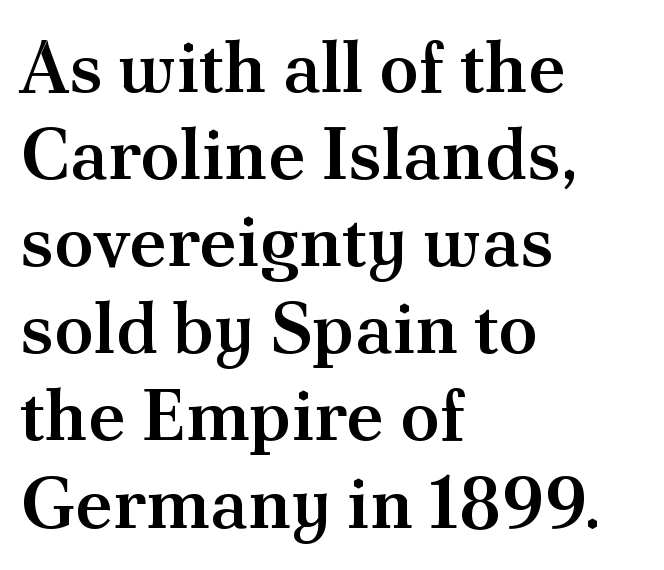
The image shows 72 px semibold serif type, upright; set left-aligned, line spacing 1.21x, normal letter spacing, not underlined; medium stroke contrast and a small x-height.
